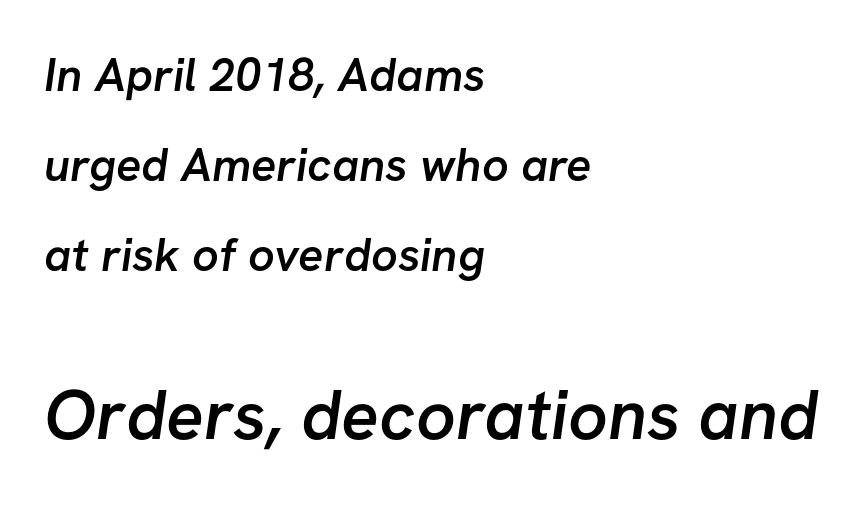
{"serif": "no", "bold": "semi", "weight": "semibold", "width": "normal", "stroke_contrast": "low", "x_height": "medium", "monospaced": "no", "underline": "no", "align": "left", "line_spacing": "loose", "line_spacing_ratio": 1.91, "letter_spacing": "normal", "letter_spacing_em": 0.0, "larger_block": "second", "size_ratio": 1.49, "glyph_px": 70}
